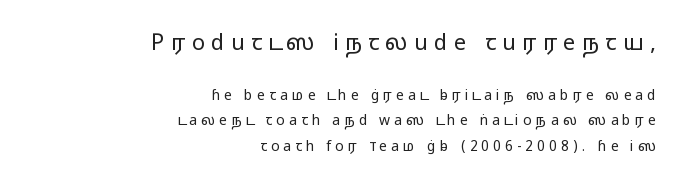
Q: Is the text bold? A: No.
Q: Is the text italic (slanted)? A: No, it is upright.
Q: Is the text underlined? A: No.
Q: How is the paragraph aligned? A: Right-aligned.
Q: Is the spacing between letters normal or unusually wide? A: Unusually wide.
Q: Which block of text is set in a larger size, the first (top) or the second (bottom)? A: The first (top) one.
